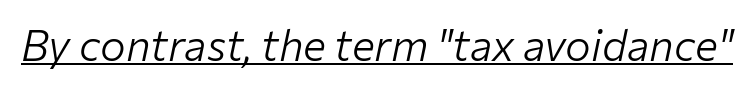
Q: Is the text bold? A: No.
Q: Is the text italic (slanted)? A: Yes, it leans right by about 12 degrees.
Q: Is the text underlined? A: Yes.
Q: Is the spacing between letters normal or unusually wide? A: Normal.
Q: Width (condensed, normal, or wide)? A: Normal.
Q: Stroke contrast? A: Low.
Q: x-height? A: Medium.
Q: Monospaced? A: No.
